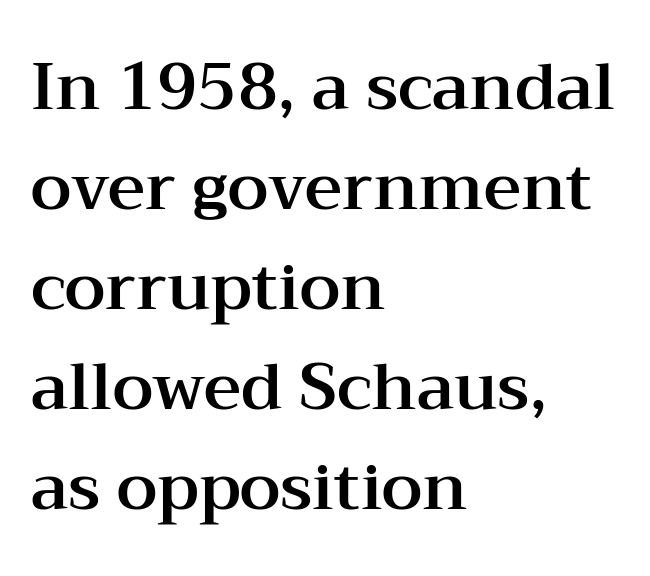
{"serif": "yes", "italic": "no", "width": "wide", "stroke_contrast": "medium", "x_height": "medium", "monospaced": "no", "underline": "no", "align": "left", "line_spacing": "normal", "line_spacing_ratio": 1.54, "letter_spacing": "normal", "letter_spacing_em": 0.0, "glyph_px": 65}
